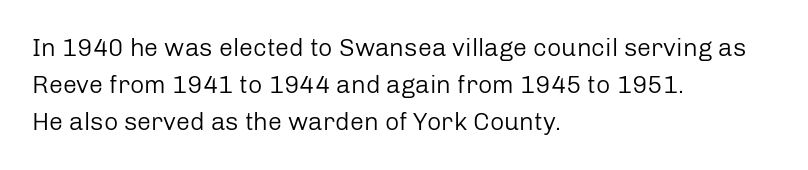
{"italic": "no", "bold": "no", "underline": "no", "align": "left", "line_spacing": "normal", "line_spacing_ratio": 1.49, "letter_spacing": "normal", "letter_spacing_em": 0.0, "glyph_px": 25}
